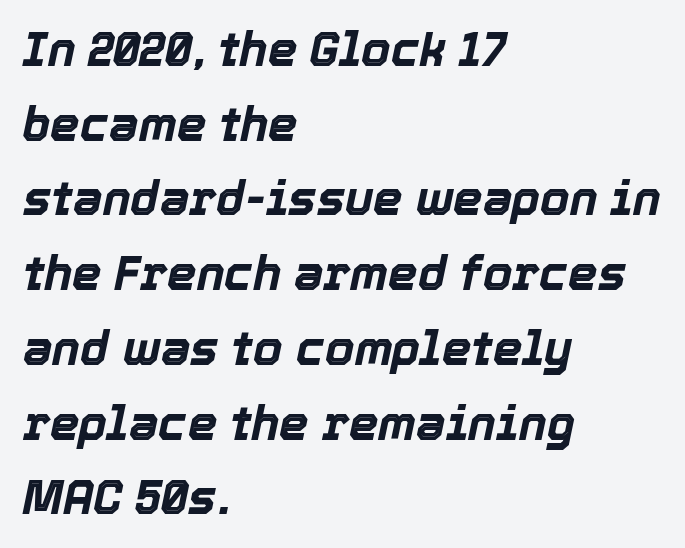
Q: Is the text bold? A: Yes.
Q: Is the text italic (slanted)? A: Yes, it leans right by about 12 degrees.
Q: Is the text underlined? A: No.
Q: How is the paragraph aligned? A: Left-aligned.
Q: Is the spacing between letters normal or unusually wide? A: Normal.
Q: Is the spacing between lines tight, normal or loose? A: Normal.
Q: Width (condensed, normal, or wide)? A: Normal.
Q: x-height? A: Medium.
Q: Monospaced? A: No.
